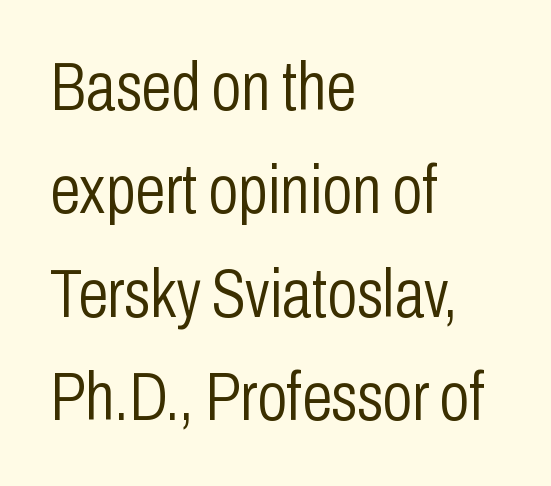
{"serif": "no", "italic": "no", "bold": "no", "weight": "light", "width": "condensed", "stroke_contrast": "low", "x_height": "medium", "monospaced": "no", "underline": "no", "align": "left", "line_spacing": "normal", "line_spacing_ratio": 1.52, "letter_spacing": "normal", "letter_spacing_em": 0.0, "glyph_px": 68}
